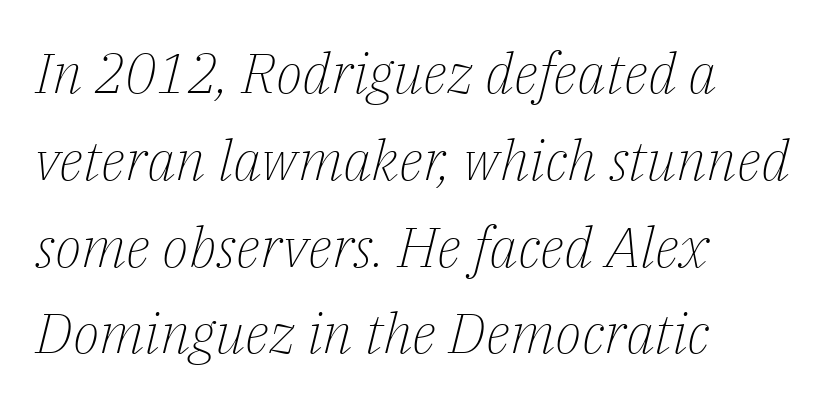
Q: Is the text bold? A: No.
Q: Is the text italic (slanted)? A: Yes, it leans right by about 14 degrees.
Q: Is the typeface a serif or a sans-serif typeface? A: Serif.
Q: Is the text underlined? A: No.
Q: How is the paragraph aligned? A: Left-aligned.
Q: Is the spacing between letters normal or unusually wide? A: Normal.
Q: Is the spacing between lines tight, normal or loose? A: Normal.
Q: Width (condensed, normal, or wide)? A: Normal.
Q: Stroke contrast? A: Low.
Q: x-height? A: Medium.
Q: Monospaced? A: No.
